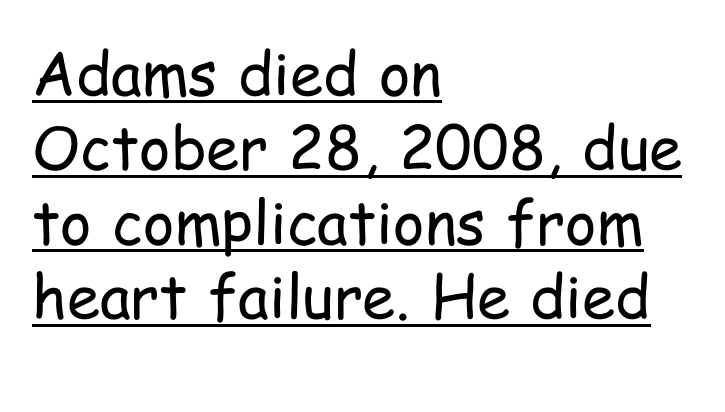
The image shows 60 px regular-weight, condensed sans-serif type, upright; set left-aligned, line spacing 1.24x, normal letter spacing, underlined; low stroke contrast and a medium x-height.
